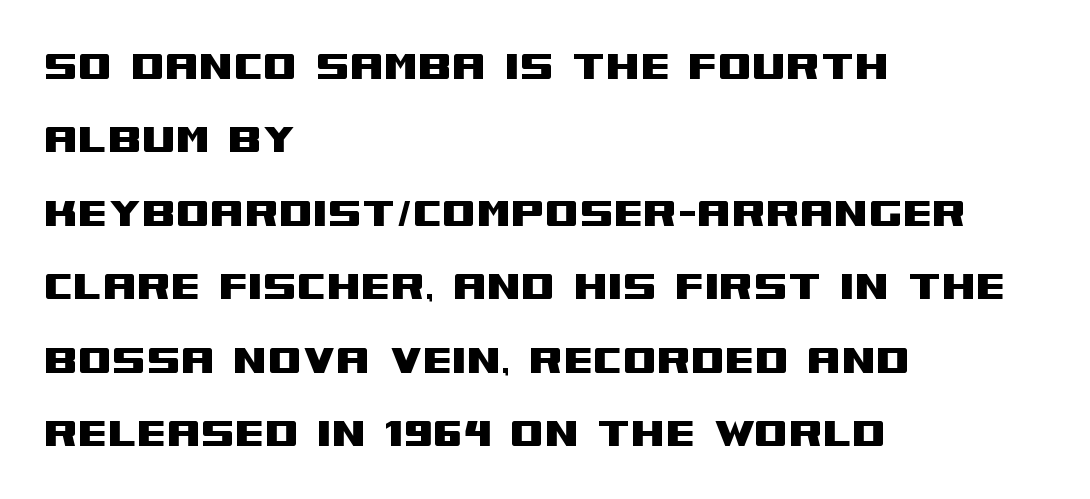
Q: Is the text italic (slanted)? A: No, it is upright.
Q: Is the typeface a serif or a sans-serif typeface? A: Sans-serif.
Q: Is the text underlined? A: No.
Q: How is the paragraph aligned? A: Left-aligned.
Q: Is the spacing between letters normal or unusually wide? A: Normal.
Q: Is the spacing between lines tight, normal or loose? A: Normal.
Q: Width (condensed, normal, or wide)? A: Wide.
Q: Stroke contrast? A: Medium.
Q: x-height? A: Large.
Q: Monospaced? A: No.
